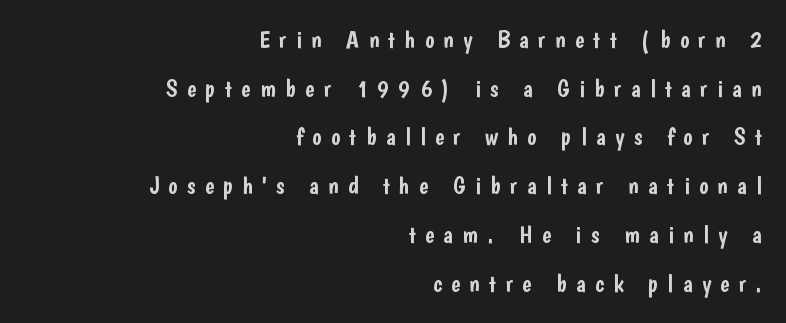
{"italic": "no", "underline": "no", "align": "right", "line_spacing": "loose", "line_spacing_ratio": 1.95, "letter_spacing": "wide", "letter_spacing_em": 0.37, "glyph_px": 25}
